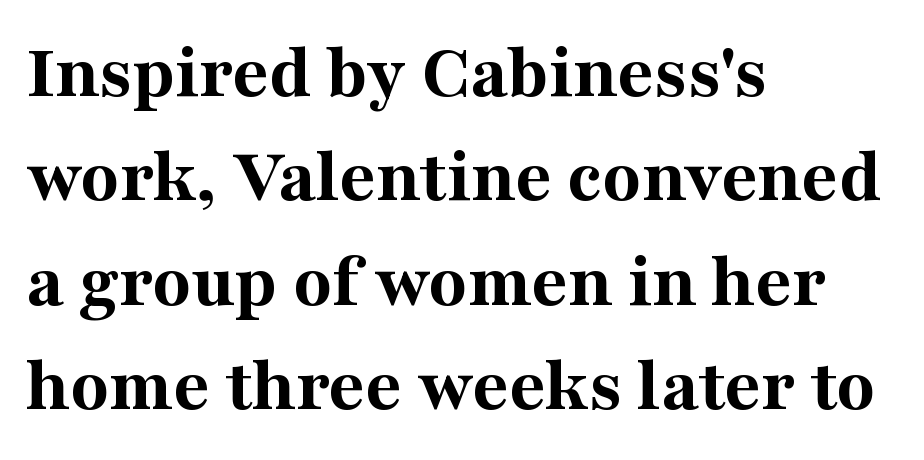
{"serif": "yes", "italic": "no", "bold": "yes", "weight": "bold", "width": "normal", "stroke_contrast": "medium", "x_height": "medium", "monospaced": "no", "underline": "no", "align": "left", "line_spacing": "normal", "line_spacing_ratio": 1.32, "letter_spacing": "normal", "letter_spacing_em": 0.0, "glyph_px": 79}
